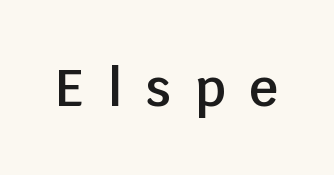
{"serif": "no", "italic": "no", "bold": "semi", "weight": "semibold", "width": "normal", "stroke_contrast": "low", "x_height": "large", "monospaced": "no", "underline": "no", "letter_spacing": "wide", "letter_spacing_em": 0.47, "glyph_px": 51}
